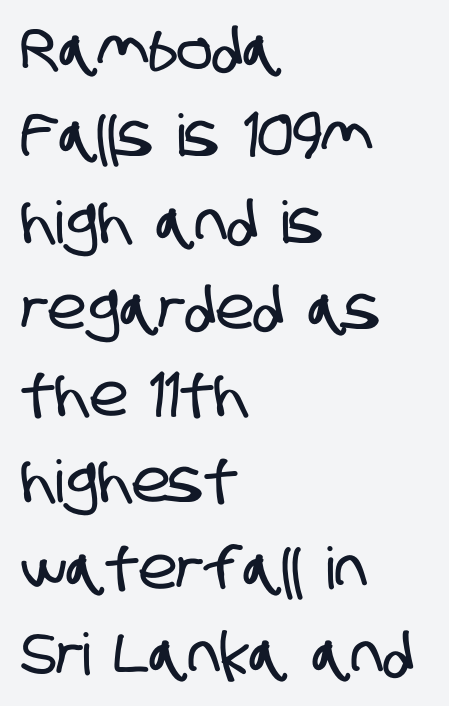
{"serif": "no", "width": "condensed", "stroke_contrast": "low", "x_height": "large", "monospaced": "no", "underline": "no", "align": "left", "line_spacing": "normal", "line_spacing_ratio": 1.49, "letter_spacing": "normal", "letter_spacing_em": 0.0, "glyph_px": 58}
